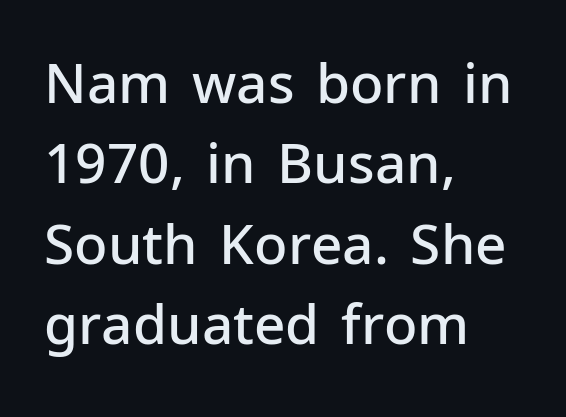
The image shows 55 px semibold sans-serif type, upright; set left-aligned, normal line spacing (1.46x), normal letter spacing, not underlined; low stroke contrast and a medium x-height.
